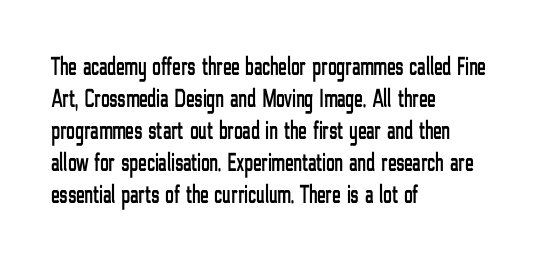
{"italic": "no", "underline": "no", "align": "left", "line_spacing_ratio": 1.23, "letter_spacing": "normal", "letter_spacing_em": 0.0, "glyph_px": 26}
